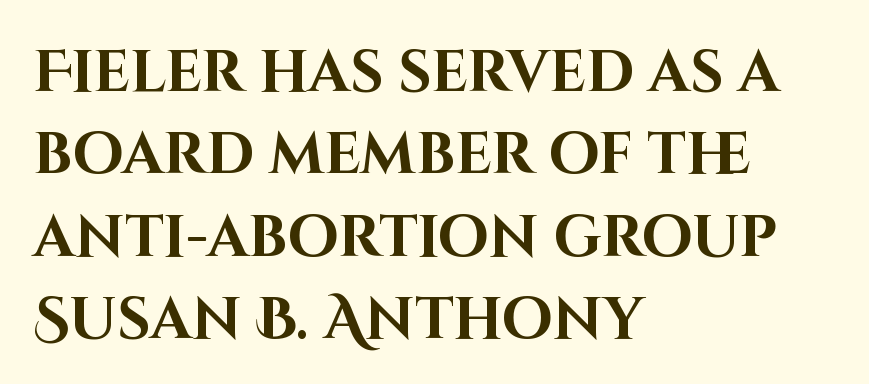
Q: Is the text bold? A: Yes.
Q: Is the text italic (slanted)? A: No, it is upright.
Q: Is the typeface a serif or a sans-serif typeface? A: Sans-serif.
Q: Is the text underlined? A: No.
Q: How is the paragraph aligned? A: Left-aligned.
Q: Is the spacing between letters normal or unusually wide? A: Normal.
Q: Is the spacing between lines tight, normal or loose? A: Normal.
Q: Width (condensed, normal, or wide)? A: Normal.
Q: Stroke contrast? A: High.
Q: x-height? A: Large.
Q: Monospaced? A: No.
